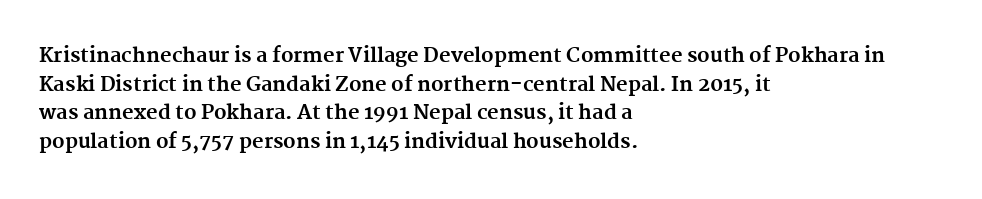
Q: Is the text bold? A: Yes.
Q: Is the text italic (slanted)? A: No, it is upright.
Q: Is the text underlined? A: No.
Q: How is the paragraph aligned? A: Left-aligned.
Q: Is the spacing between letters normal or unusually wide? A: Normal.
Q: Is the spacing between lines tight, normal or loose? A: Normal.
